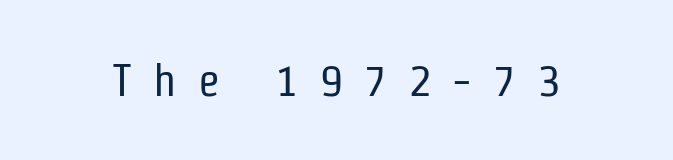
Q: Is the text bold? A: No.
Q: Is the text italic (slanted)? A: No, it is upright.
Q: Is the typeface a serif or a sans-serif typeface? A: Sans-serif.
Q: Is the text underlined? A: No.
Q: Is the spacing between letters normal or unusually wide? A: Unusually wide.
Q: Width (condensed, normal, or wide)? A: Condensed.
Q: Stroke contrast? A: Low.
Q: x-height? A: Medium.
Q: Monospaced? A: No.
